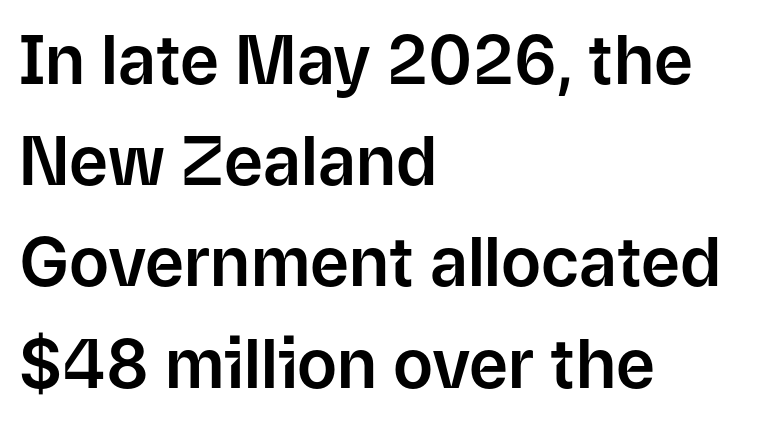
The image shows 67 px sans-serif type, upright; set left-aligned, normal line spacing (1.51x), normal letter spacing, not underlined; low stroke contrast and a medium x-height.
